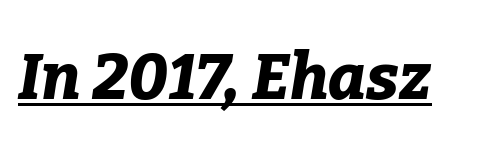
A typesetter would call this zero additional tracking. Decoration check: the copy is underlined. Proportional: the letters do not fall into vertical columns. Every letter is thick-stroked: bold, no question. Observe the lean: these are italic letterforms.
